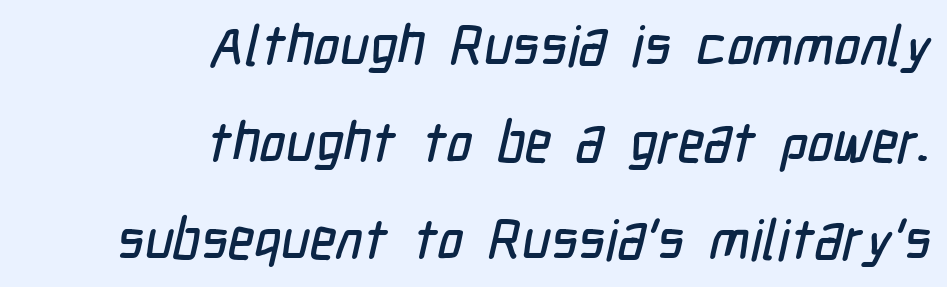
Q: Is the typeface a serif or a sans-serif typeface? A: Sans-serif.
Q: Is the text underlined? A: No.
Q: How is the paragraph aligned? A: Right-aligned.
Q: Is the spacing between letters normal or unusually wide? A: Normal.
Q: Width (condensed, normal, or wide)? A: Condensed.
Q: Stroke contrast? A: Low.
Q: x-height? A: Medium.
Q: Monospaced? A: No.
